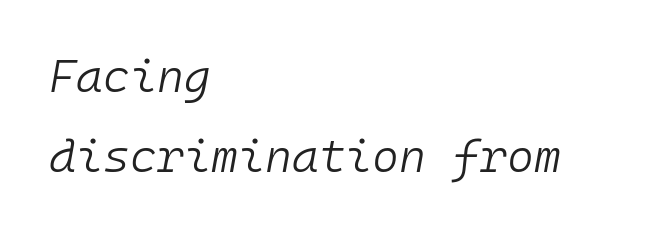
The image shows 46 px light type, italic (leaning right), monospaced; set left-aligned, line spacing 1.75x, normal letter spacing, not underlined; low stroke contrast and a medium x-height.
